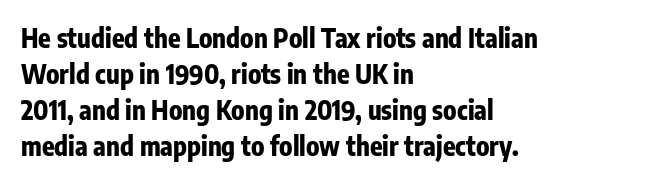
{"italic": "no", "bold": "yes", "underline": "no", "align": "left", "line_spacing": "normal", "line_spacing_ratio": 1.39, "letter_spacing": "normal", "letter_spacing_em": 0.0, "glyph_px": 26}
